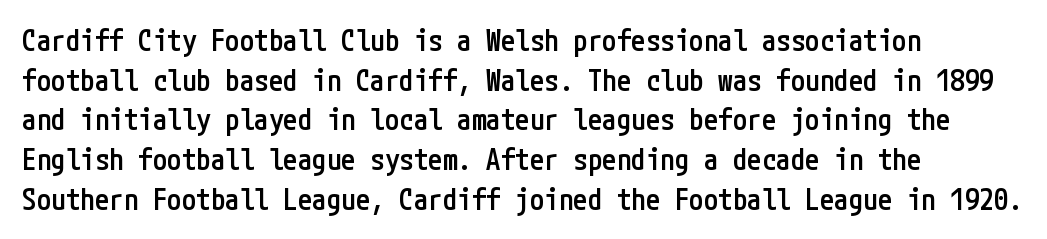
Glance below the letters and you will spot only blank space. The lines in this sample share a left origin and differ only in where they stop. Check where the strokes stop: nothing finishes them off — pure sans. The rendering keeps characters at their native spacing.
